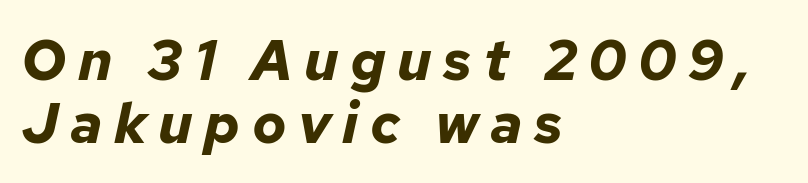
Q: Is the text bold? A: Yes.
Q: Is the text italic (slanted)? A: Yes, it leans right by about 12 degrees.
Q: Is the text underlined? A: No.
Q: How is the paragraph aligned? A: Left-aligned.
Q: Is the spacing between letters normal or unusually wide? A: Unusually wide.
Q: Is the spacing between lines tight, normal or loose? A: Tight.
Q: Width (condensed, normal, or wide)? A: Normal.
Q: Stroke contrast? A: Low.
Q: x-height? A: Medium.
Q: Monospaced? A: No.
